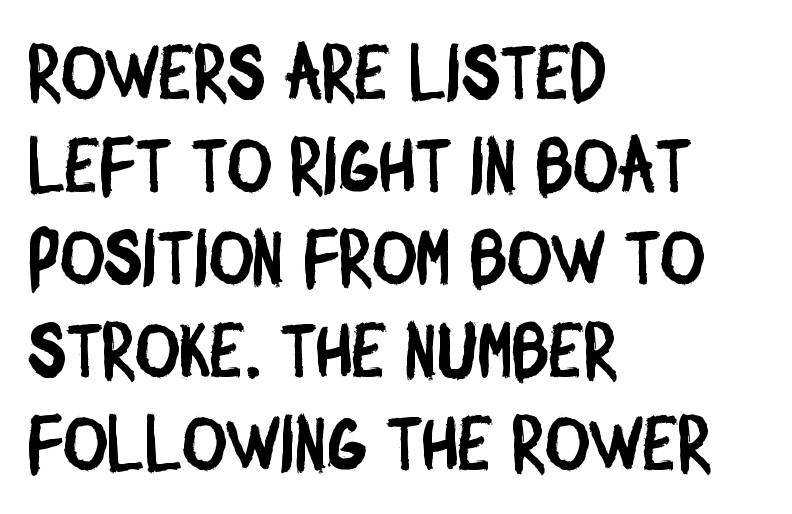
{"serif": "no", "width": "condensed", "stroke_contrast": "low", "x_height": "large", "monospaced": "no", "underline": "no", "align": "left", "line_spacing_ratio": 1.22, "letter_spacing": "normal", "letter_spacing_em": 0.0, "glyph_px": 76}
